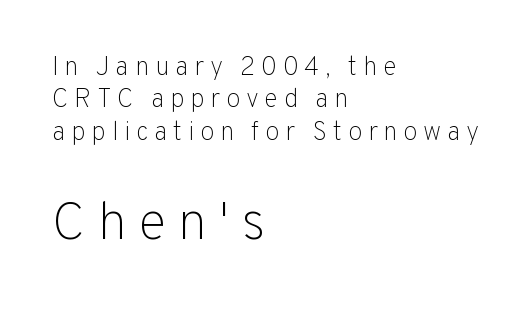
The rendering anchors every line to the left-hand side. Plain, unruled lines of type. Every character sits straight up, as roman type does. Evenly set lines give the paragraph a standard silhouette. The weight tops out at a normal text grade. A typesetter would call this proportional, since set widths differ per character.
